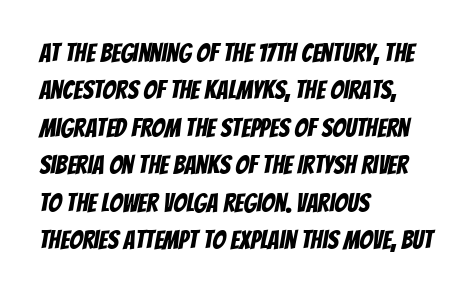
{"underline": "no", "align": "left", "line_spacing": "normal", "line_spacing_ratio": 1.44, "letter_spacing": "normal", "letter_spacing_em": 0.0, "glyph_px": 26}
